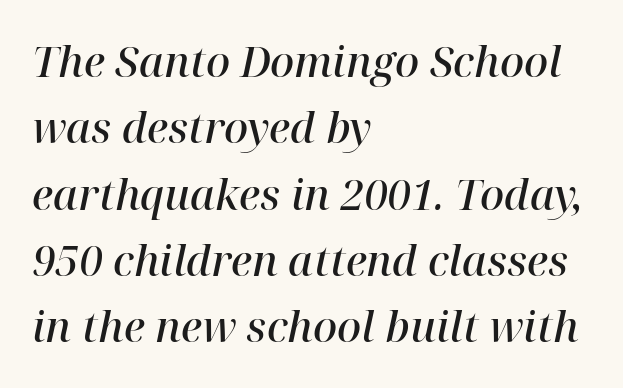
The image shows 42 px semibold serif type, italic (leaning right); set left-aligned, normal line spacing (1.58x), normal letter spacing, not underlined; high stroke contrast and a medium x-height.
